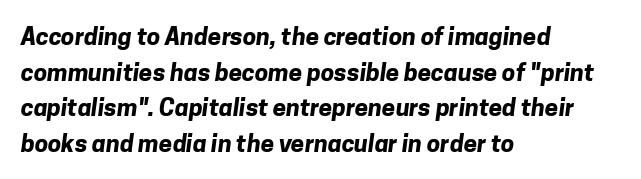
The image shows 24 px bold type; set left-aligned, normal line spacing (1.48x), normal letter spacing, not underlined.
